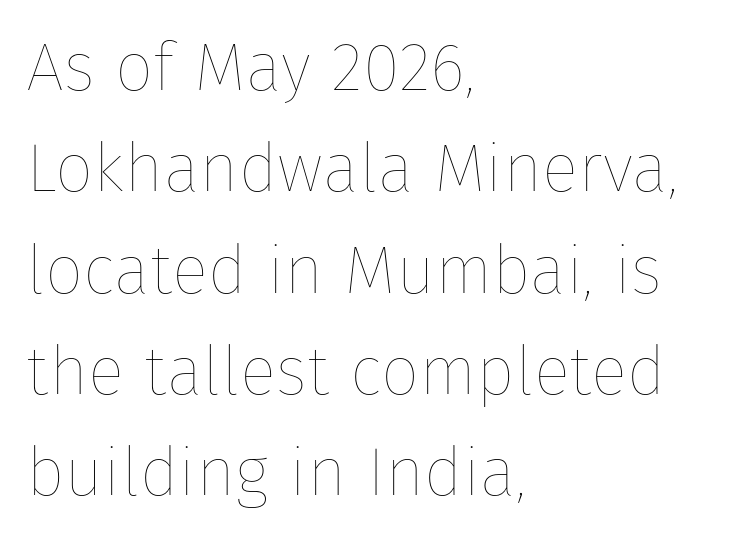
Q: Is the text bold? A: No.
Q: Is the text italic (slanted)? A: No, it is upright.
Q: Is the text underlined? A: No.
Q: How is the paragraph aligned? A: Left-aligned.
Q: Is the spacing between letters normal or unusually wide? A: Normal.
Q: Is the spacing between lines tight, normal or loose? A: Normal.
Q: Width (condensed, normal, or wide)? A: Normal.
Q: Stroke contrast? A: Low.
Q: x-height? A: Medium.
Q: Monospaced? A: No.
